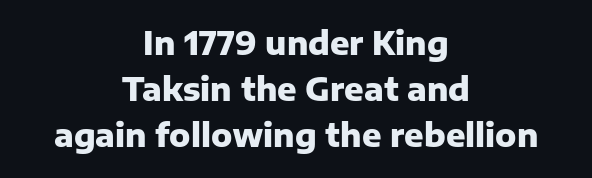
{"serif": "no", "italic": "no", "bold": "yes", "weight": "heavy", "width": "normal", "stroke_contrast": "low", "x_height": "medium", "monospaced": "no", "underline": "no", "align": "center", "line_spacing": "normal", "line_spacing_ratio": 1.44, "letter_spacing": "normal", "letter_spacing_em": 0.0, "glyph_px": 32}
